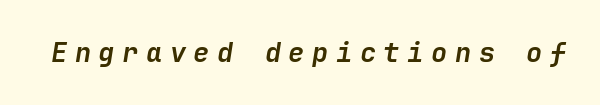
{"italic": "yes", "lean": "right", "slant_degrees": 9, "bold": "yes", "underline": "no", "letter_spacing": "wide", "letter_spacing_em": 0.28, "glyph_px": 27}
